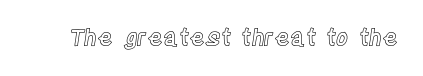
The image shows 23 px text type; set normal letter spacing, not underlined.
